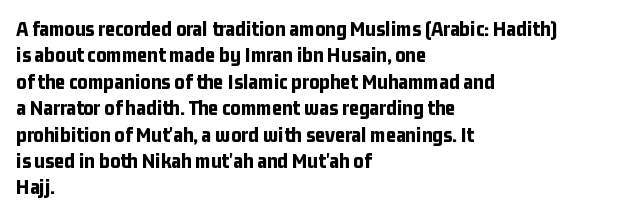
Q: Is the text bold? A: Yes.
Q: Is the text italic (slanted)? A: No, it is upright.
Q: Is the text underlined? A: No.
Q: How is the paragraph aligned? A: Left-aligned.
Q: Is the spacing between letters normal or unusually wide? A: Normal.
